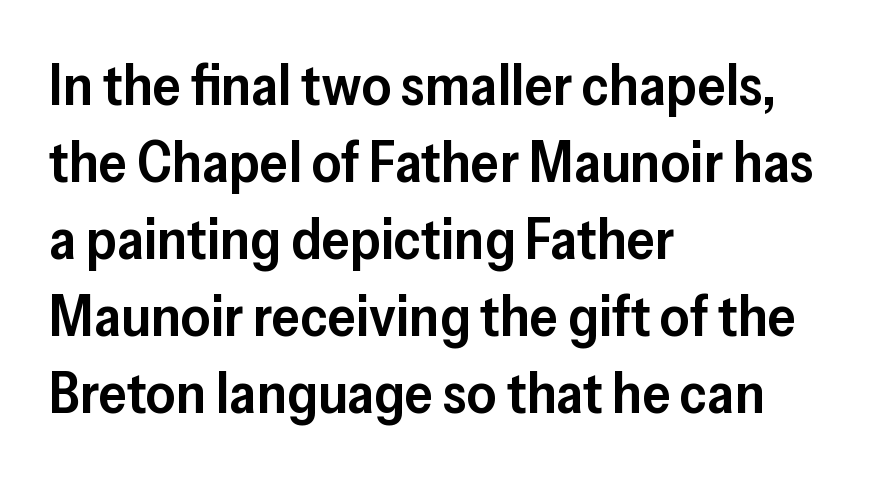
Stems and bowls a touch heavier than normal — semibold. Lines of text with bare space underneath. Every row of glyphs begins at an identical x-position on the left. Unlike italic type, these characters show no tilt at all. The designer went with a sans here, leaving each stem footless. Proportional: the letters do not fall into vertical columns.
